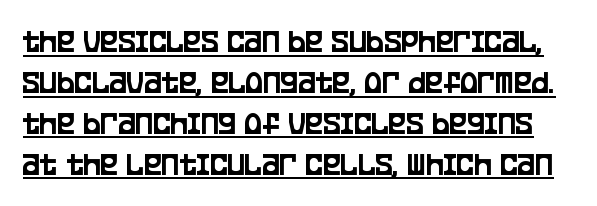
The image shows 33 px condensed sans-serif type, upright; set line spacing 1.24x, normal letter spacing, underlined; low stroke contrast and a large x-height.
